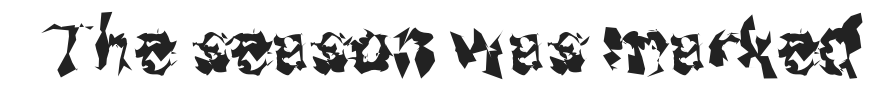
The image shows 74 px condensed sans-serif type, upright; set normal letter spacing, not underlined; medium stroke contrast and a medium x-height.
